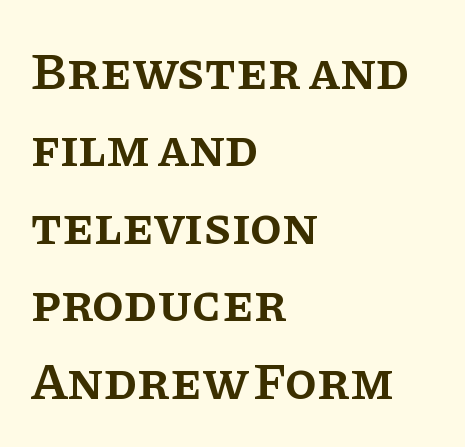
Q: Is the text bold? A: Semi-bold.
Q: Is the text italic (slanted)? A: No, it is upright.
Q: Is the typeface a serif or a sans-serif typeface? A: Serif.
Q: Is the text underlined? A: No.
Q: How is the paragraph aligned? A: Left-aligned.
Q: Is the spacing between letters normal or unusually wide? A: Normal.
Q: Is the spacing between lines tight, normal or loose? A: Normal.
Q: Width (condensed, normal, or wide)? A: Normal.
Q: Stroke contrast? A: Low.
Q: x-height? A: Large.
Q: Monospaced? A: No.
